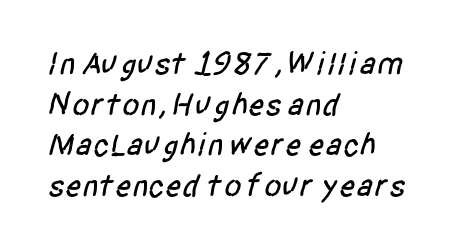
The image shows 32 px condensed sans-serif type; set left-aligned, normal line spacing (1.27x), normal letter spacing, not underlined; low stroke contrast and a large x-height.
